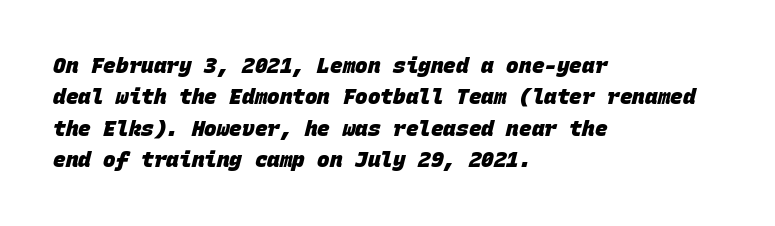
Letter spacing: default. The ragged edge is on the right, which tells us the setting is flush left. Pretty heavy lettering here — definitely bold. Successive baselines arrive at the customary interval. The baseline area is clear.
